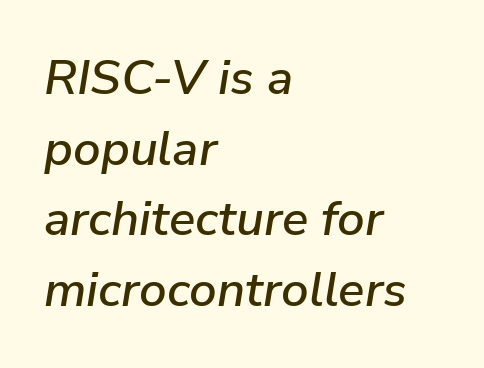
Here the glyphs are tracked normally, forming tight word shapes. All the whitespace from short lines collects on the right. Each letter keeps its own natural width here, so spacing adapts to shape. The gap between lines stays unmarked. Does the leading feel generous? No, just average. The passage shown leans; its letterforms are oblique.
